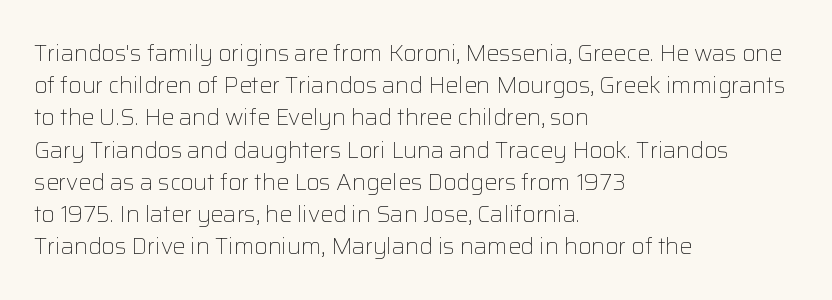
{"italic": "no", "bold": "no", "underline": "no", "align": "left", "line_spacing": "normal", "line_spacing_ratio": 1.4, "letter_spacing": "normal", "letter_spacing_em": 0.0, "glyph_px": 23}
